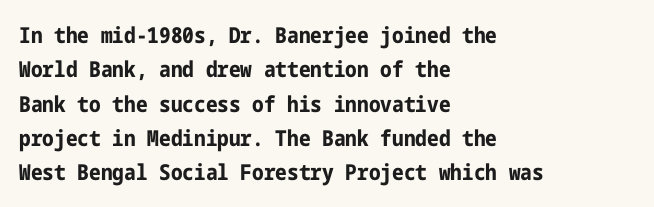
{"italic": "no", "bold": "yes", "underline": "no", "align": "left", "line_spacing": "normal", "line_spacing_ratio": 1.56, "letter_spacing": "normal", "letter_spacing_em": 0.0, "glyph_px": 22}
